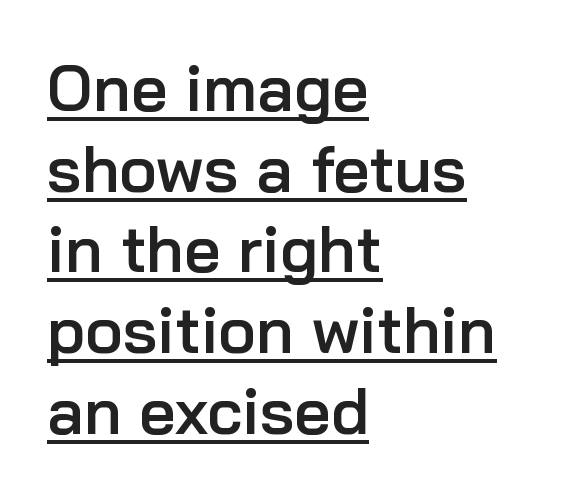
Left-aligned paragraph, ragged on the right. Do the characters align in a grid? No, the font is proportional. These words are printed semibold, heavier than regular yet not bold. The letterforms sit shoulder to shoulder at normal distance. Honestly, the row spacing looks completely unremarkable. Observe the absence of serifs on each vertical stroke in this sample.
